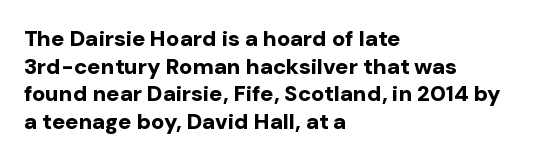
The image shows 22 px bold type, upright; set left-aligned, normal line spacing (1.26x), normal letter spacing, not underlined.
